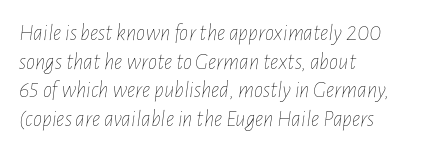
Glance below the letters and you will spot only blank space. Bold? No — there's no thickening of the strokes. This rendering uses left alignment, leaving the right contour irregular. The gaps between neighbouring characters are ordinary and unremarkable. Rendered with sloped, italic letterforms.
